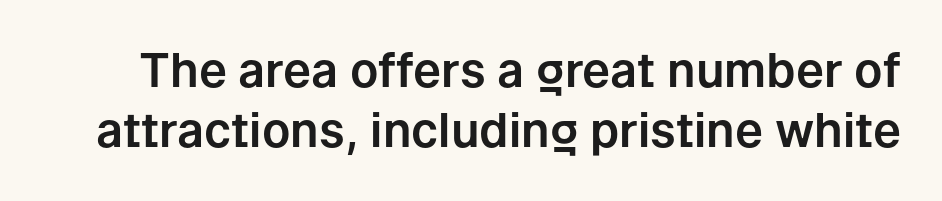
The rows are spaced the way most documents space them. Are there feet on the stems? There aren't — it's a sans. Glyph-to-glyph distance matches everyday printed text. Here the designer chose a conventional face with non-uniform glyph widths.
